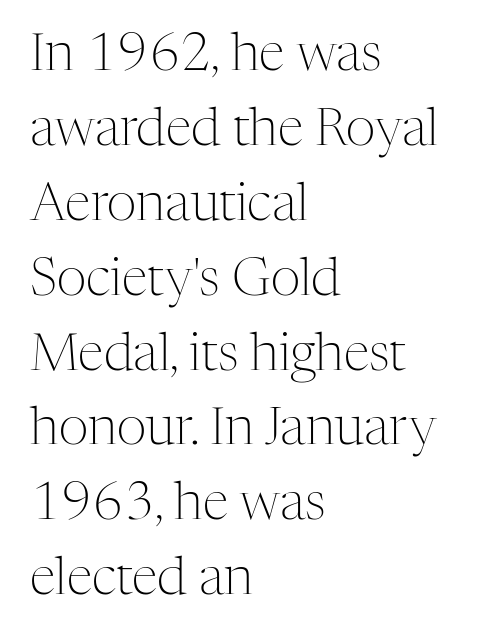
{"serif": "yes", "italic": "no", "bold": "no", "weight": "light", "width": "normal", "stroke_contrast": "medium", "x_height": "medium", "monospaced": "no", "underline": "no", "align": "left", "line_spacing": "normal", "line_spacing_ratio": 1.44, "letter_spacing": "normal", "letter_spacing_em": 0.0, "glyph_px": 52}
